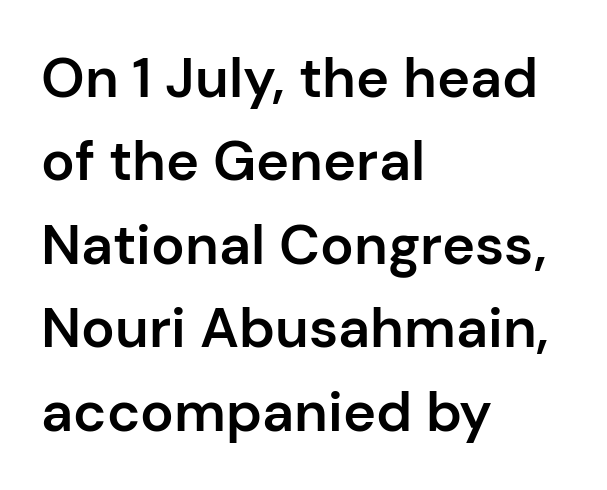
The face used here is a sans, in the tradition of grotesques and geometrics. Interline gaps are of average width in this sample. The letters are semibold — heavier than regular but short of a full bold. This sample uses an upright cut, with every glyph sitting square on the baseline. One-word summary of the alignment: left.
